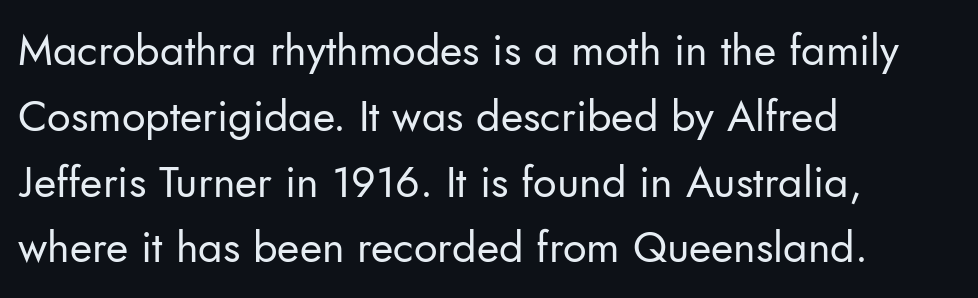
The face used here is proportionally spaced, like ordinary book or web type. Is this a sans? Yes — the strokes have no serifs. The letters stand upright; this is a roman face. The rendering keeps characters at their native spacing.
